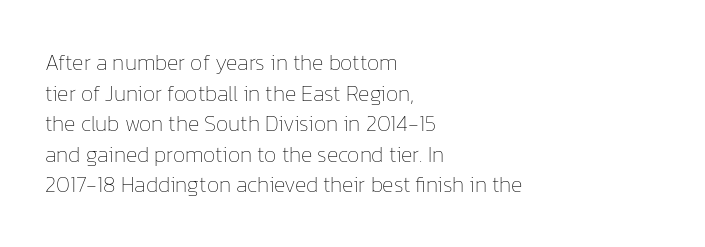
Q: Is the text bold? A: No.
Q: Is the text italic (slanted)? A: No, it is upright.
Q: Is the text underlined? A: No.
Q: How is the paragraph aligned? A: Left-aligned.
Q: Is the spacing between letters normal or unusually wide? A: Normal.
Q: Is the spacing between lines tight, normal or loose? A: Normal.
